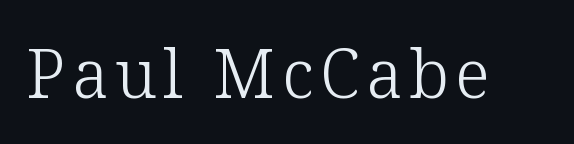
Check the space under the baseline: it is left empty. Weight class: somewhere from thin through regular. If you drew a line through each stem, it would be perfectly vertical. Proportional: the letters do not fall into vertical columns.
